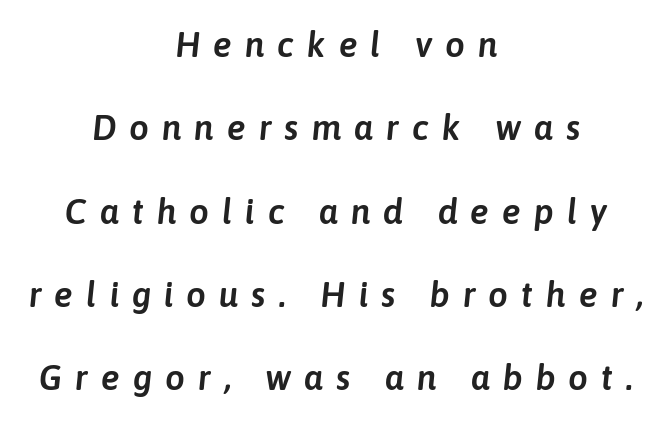
{"italic": "yes", "lean": "right", "slant_degrees": 6, "width": "normal", "stroke_contrast": "low", "x_height": "medium", "monospaced": "no", "underline": "no", "align": "center", "line_spacing": "loose", "line_spacing_ratio": 2.38, "letter_spacing": "wide", "letter_spacing_em": 0.37, "glyph_px": 35}
